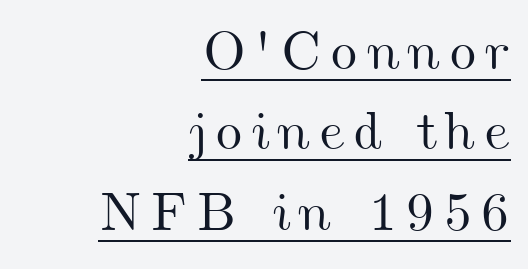
The image shows 54 px wide type; set right-aligned, normal line spacing (1.49x), underlined; medium stroke contrast and a small x-height.
